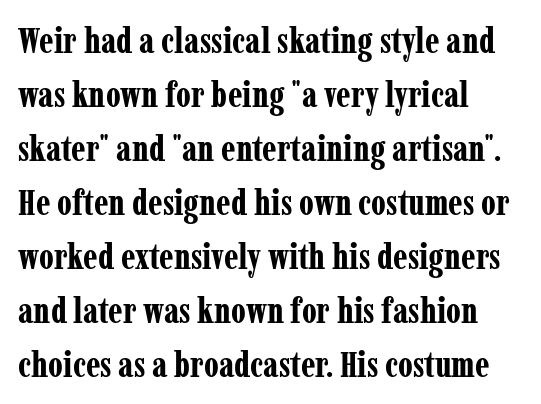
The image shows 36 px bold, condensed serif type, upright; set left-aligned, normal line spacing (1.5x), normal letter spacing, not underlined; low stroke contrast and a medium x-height.
